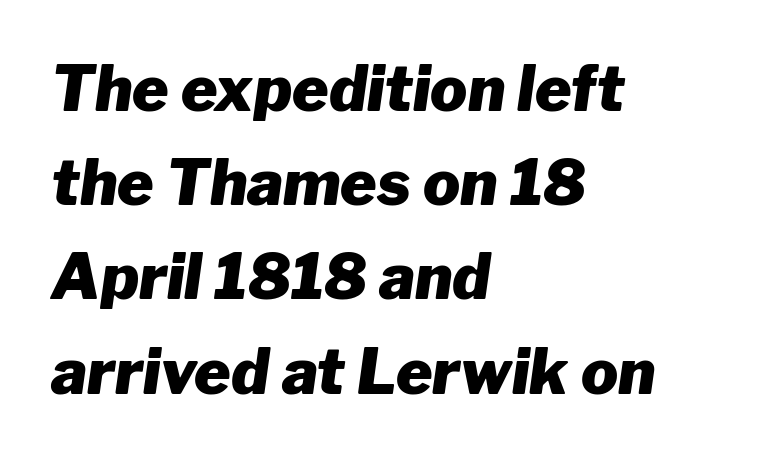
{"italic": "yes", "lean": "right", "slant_degrees": 8, "bold": "yes", "weight": "heavy", "width": "normal", "stroke_contrast": "low", "x_height": "medium", "monospaced": "no", "underline": "no", "align": "left", "line_spacing": "normal", "line_spacing_ratio": 1.52, "letter_spacing": "normal", "letter_spacing_em": 0.0, "glyph_px": 62}
